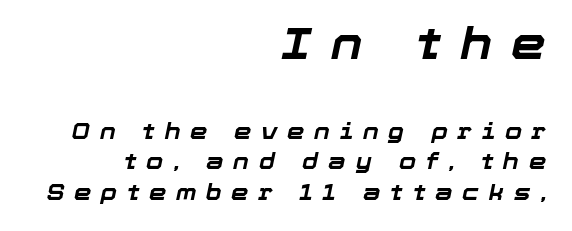
Note: larger setting up top, smaller setting below. The font is running at its bold setting. Lines of text with bare space underneath. Students, note that the glyphs here are deliberately spaced far apart. The line-height multiplier appears to be the usual default. Caption: multi-line text, flush right, ragged left.
